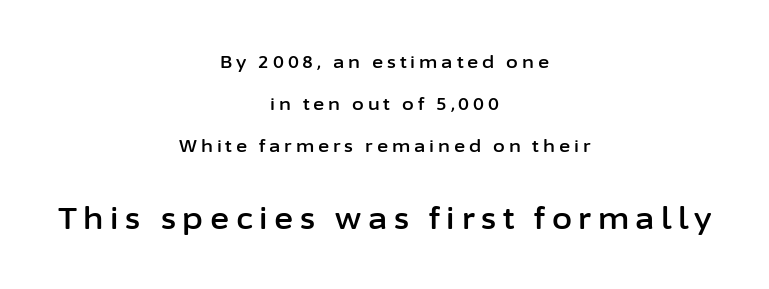
{"serif": "no", "italic": "no", "width": "normal", "stroke_contrast": "low", "x_height": "medium", "monospaced": "no", "underline": "no", "align": "center", "line_spacing": "loose", "line_spacing_ratio": 2.47, "letter_spacing": "wide", "letter_spacing_em": 0.23, "larger_block": "second", "size_ratio": 1.71, "glyph_px": 29}
